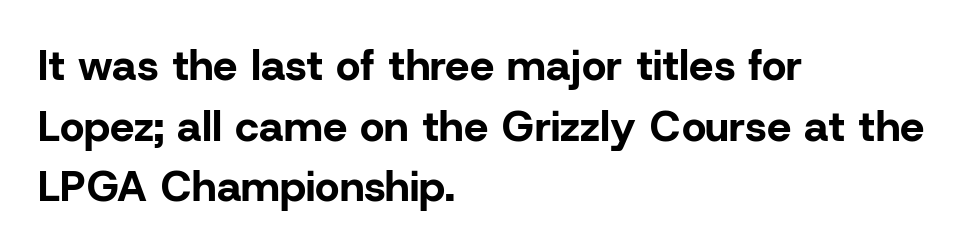
{"serif": "no", "italic": "no", "bold": "yes", "weight": "bold", "width": "normal", "stroke_contrast": "low", "x_height": "medium", "monospaced": "no", "underline": "no", "align": "left", "line_spacing": "normal", "line_spacing_ratio": 1.41, "letter_spacing": "normal", "letter_spacing_em": 0.0, "glyph_px": 43}
